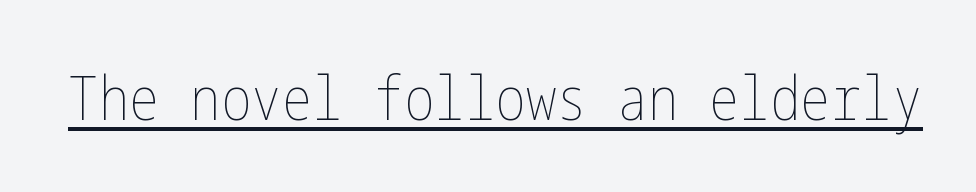
Q: Is the text bold? A: No.
Q: Is the text italic (slanted)? A: No, it is upright.
Q: Is the text underlined? A: Yes.
Q: Is the spacing between letters normal or unusually wide? A: Normal.
Q: Width (condensed, normal, or wide)? A: Condensed.
Q: Stroke contrast? A: Low.
Q: x-height? A: Medium.
